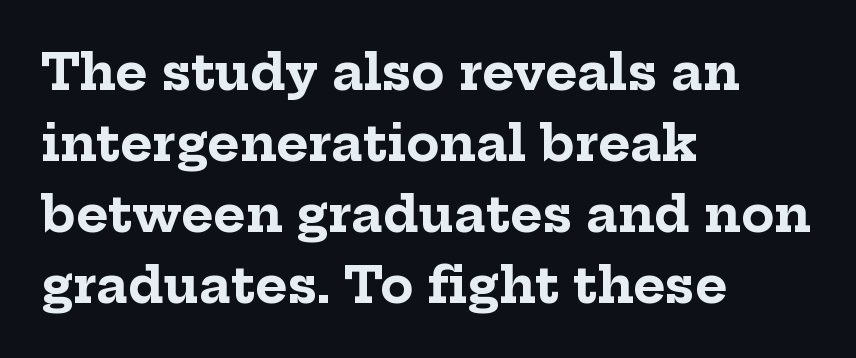
The image shows 49 px bold serif type, upright; set left-aligned, normal line spacing (1.45x), normal letter spacing, not underlined; low stroke contrast and a medium x-height.
